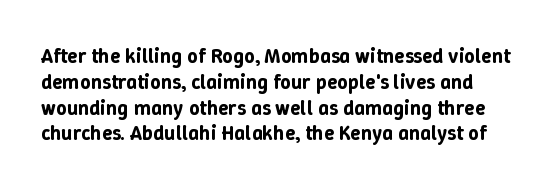
{"italic": "no", "underline": "no", "line_spacing_ratio": 1.23, "letter_spacing": "normal", "letter_spacing_em": 0.0, "glyph_px": 21}
